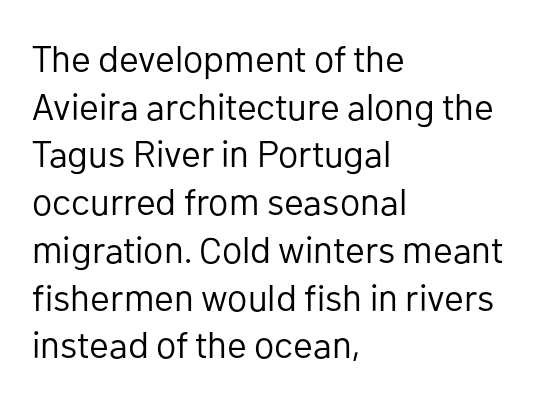
{"serif": "no", "italic": "no", "bold": "no", "weight": "regular", "width": "normal", "stroke_contrast": "low", "x_height": "medium", "monospaced": "no", "underline": "no", "align": "left", "line_spacing": "normal", "line_spacing_ratio": 1.29, "letter_spacing": "normal", "letter_spacing_em": 0.0, "glyph_px": 37}
